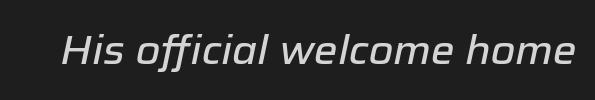
The image shows 40 px text type, italic (leaning right); set normal letter spacing, not underlined; low stroke contrast and a medium x-height.
